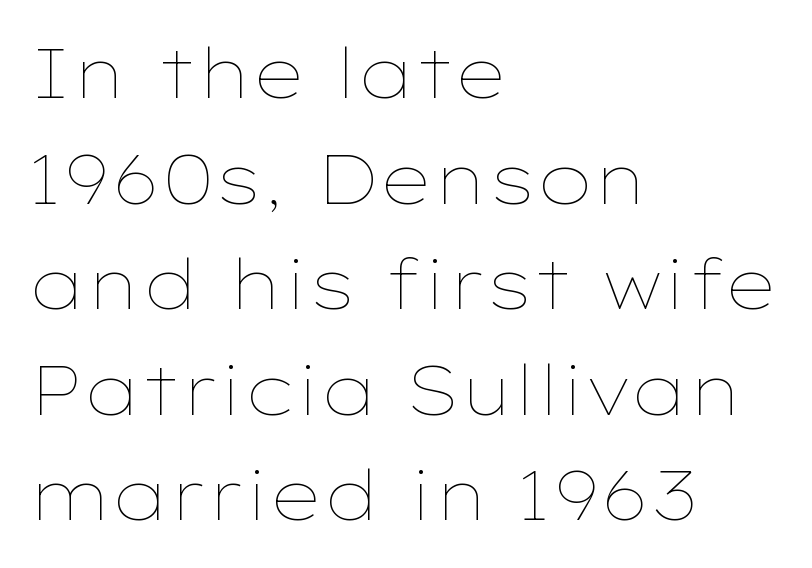
Q: Is the text bold? A: No.
Q: Is the text italic (slanted)? A: No, it is upright.
Q: Is the text underlined? A: No.
Q: How is the paragraph aligned? A: Left-aligned.
Q: Is the spacing between letters normal or unusually wide? A: Normal.
Q: Is the spacing between lines tight, normal or loose? A: Normal.
Q: Width (condensed, normal, or wide)? A: Wide.
Q: Stroke contrast? A: Low.
Q: x-height? A: Medium.
Q: Monospaced? A: No.
